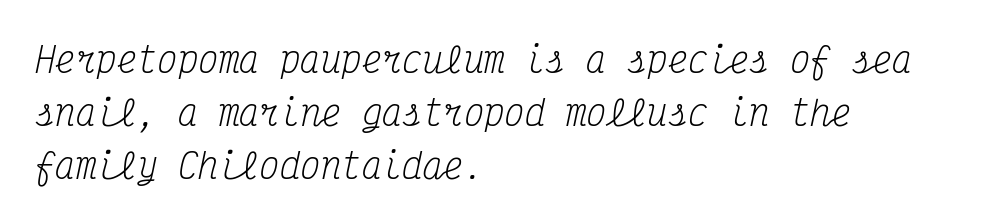
Typographically, this falls in the serif category. Stems and bowls with no extra thickness — not bold. If you drew a line through each stem, it would be angled. Where is the straight margin? On the left. The passage shown is typed in a monospace face where columns stay perfectly aligned.
